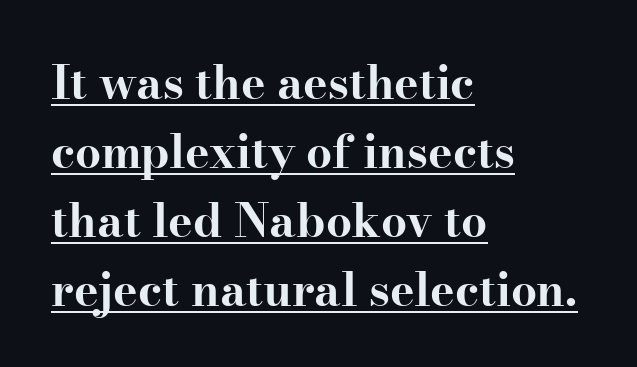
Q: Is the text bold? A: Yes.
Q: Is the text italic (slanted)? A: No, it is upright.
Q: Is the typeface a serif or a sans-serif typeface? A: Serif.
Q: Is the text underlined? A: Yes.
Q: How is the paragraph aligned? A: Left-aligned.
Q: Is the spacing between letters normal or unusually wide? A: Normal.
Q: Is the spacing between lines tight, normal or loose? A: Normal.
Q: Width (condensed, normal, or wide)? A: Wide.
Q: Stroke contrast? A: High.
Q: x-height? A: Small.
Q: Monospaced? A: No.
